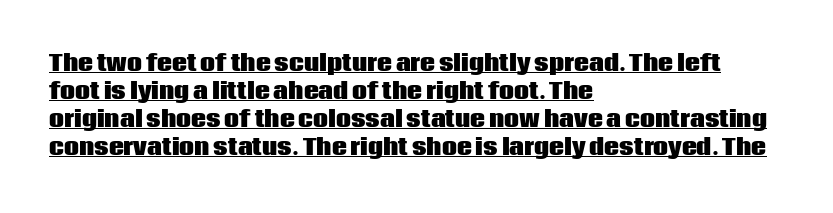
{"italic": "no", "bold": "yes", "underline": "yes", "align": "left", "line_spacing": "normal", "line_spacing_ratio": 1.33, "letter_spacing": "normal", "letter_spacing_em": 0.0, "glyph_px": 21}
